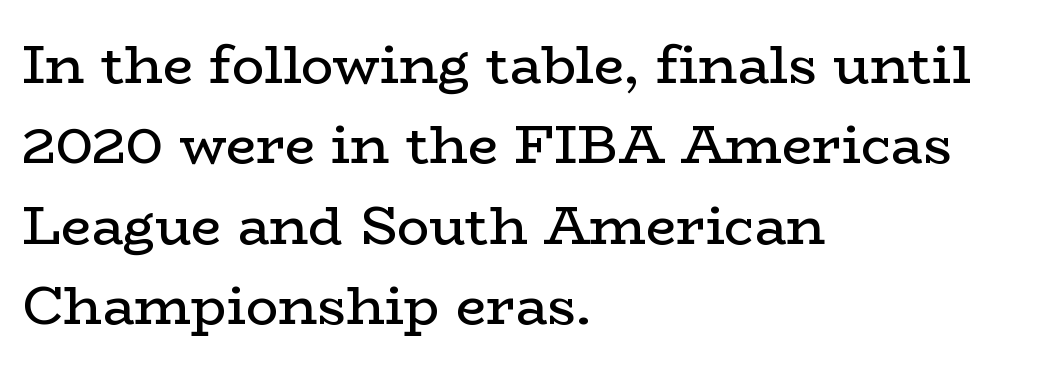
The image shows 54 px regular-weight, wide serif type, upright; set left-aligned, normal line spacing (1.49x), normal letter spacing, not underlined; low stroke contrast and a medium x-height.
